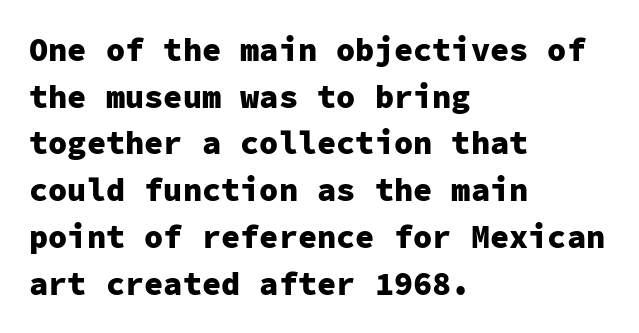
The face used here is rendered with its standard letterfit. The specimen reads as upright at a glance. In terms of letterform style, serifs are entirely absent. The strip under each line holds only bare page.
